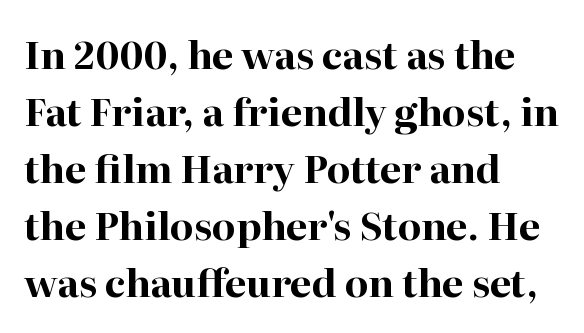
The image shows 38 px bold serif type, upright; set left-aligned, normal line spacing (1.5x), normal letter spacing, not underlined; high stroke contrast and a medium x-height.
